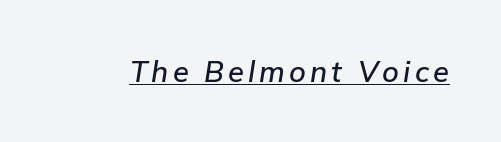
The image shows 29 px text type, italic (leaning right); set underlined; low stroke contrast and a medium x-height.
